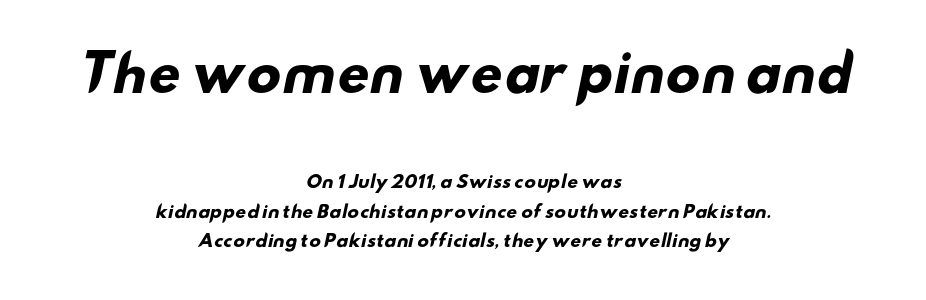
The image shows 50 px heavy, wide sans-serif type; set centered, line spacing 1.71x, normal letter spacing, not underlined; the first (top) block is 2.94x larger; low stroke contrast and a small x-height.
